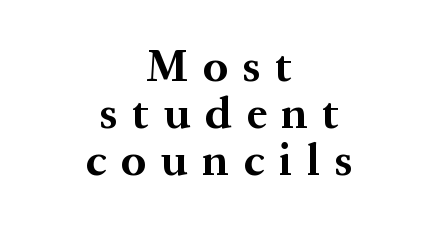
Q: Is the text bold? A: Yes.
Q: Is the text italic (slanted)? A: No, it is upright.
Q: Is the typeface a serif or a sans-serif typeface? A: Serif.
Q: Is the text underlined? A: No.
Q: How is the paragraph aligned? A: Centered.
Q: Is the spacing between letters normal or unusually wide? A: Unusually wide.
Q: Is the spacing between lines tight, normal or loose? A: Tight.
Q: Width (condensed, normal, or wide)? A: Normal.
Q: Stroke contrast? A: Medium.
Q: x-height? A: Medium.
Q: Monospaced? A: No.
